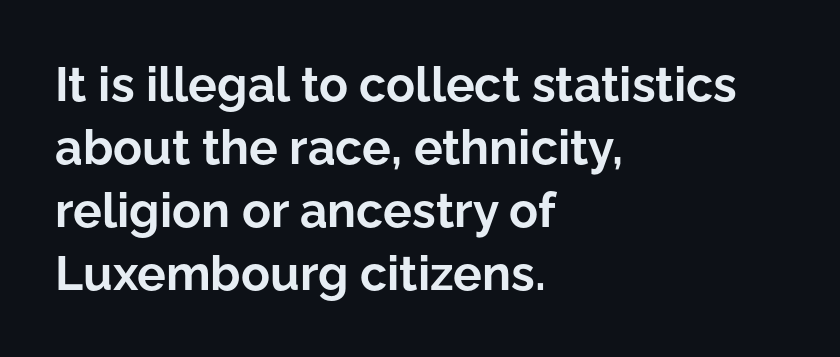
{"serif": "no", "italic": "no", "bold": "yes", "weight": "bold", "width": "normal", "stroke_contrast": "low", "x_height": "medium", "monospaced": "no", "underline": "no", "align": "left", "line_spacing": "normal", "line_spacing_ratio": 1.31, "letter_spacing": "normal", "letter_spacing_em": 0.0, "glyph_px": 48}
